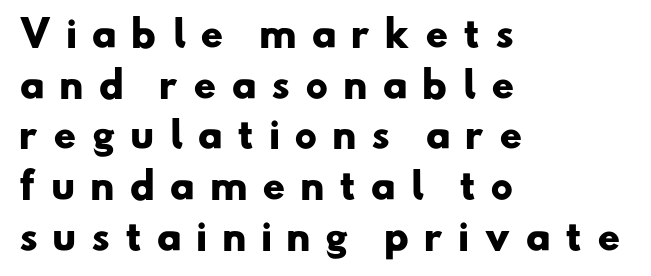
Does the weight exceed regular? Yes, all the way to bold. Typographically, this falls in the sans-serif category. You could only call the tracking loose — the letters float apart. Layout note: lines flush left.
